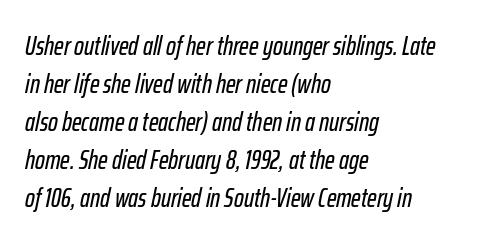
{"italic": "yes", "lean": "right", "slant_degrees": 12, "underline": "no", "align": "left", "line_spacing": "normal", "line_spacing_ratio": 1.46, "letter_spacing": "normal", "letter_spacing_em": 0.0, "glyph_px": 26}
